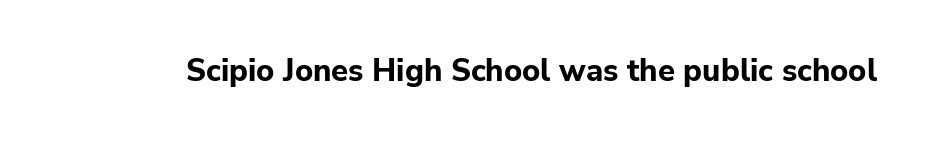
The image shows 31 px bold sans-serif type, upright; set normal letter spacing, not underlined; low stroke contrast and a medium x-height.
